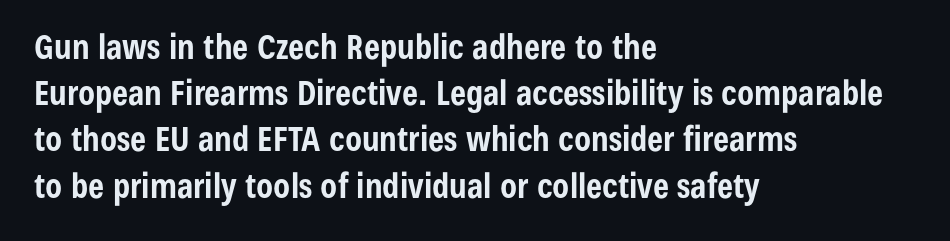
The image shows 34 px bold, condensed sans-serif type, upright; set left-aligned, normal line spacing (1.36x), normal letter spacing, not underlined; low stroke contrast and a medium x-height.
